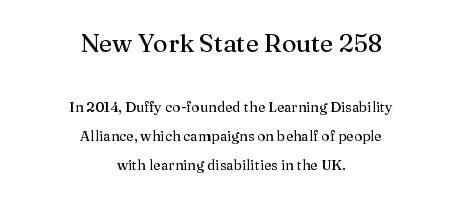
In CSS terms this would be text-align: center. This rendering leaves character spacing at its baseline value. The block sitting higher on the canvas is the one with enlarged characters. Honestly, the rows look like they've been pulled way apart. Descenders are the only things crossing below the line.
